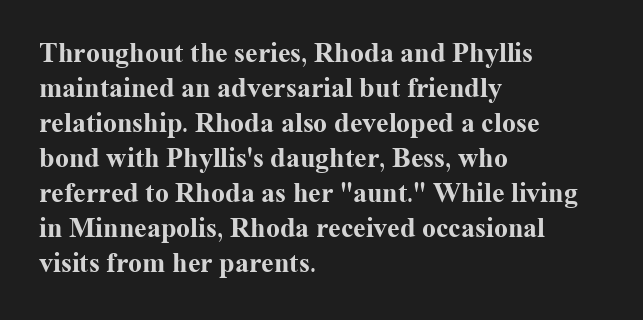
{"serif": "yes", "italic": "no", "bold": "yes", "weight": "bold", "width": "normal", "stroke_contrast": "medium", "x_height": "medium", "monospaced": "no", "underline": "no", "align": "left", "line_spacing": "normal", "line_spacing_ratio": 1.25, "letter_spacing": "normal", "letter_spacing_em": 0.0, "glyph_px": 28}
